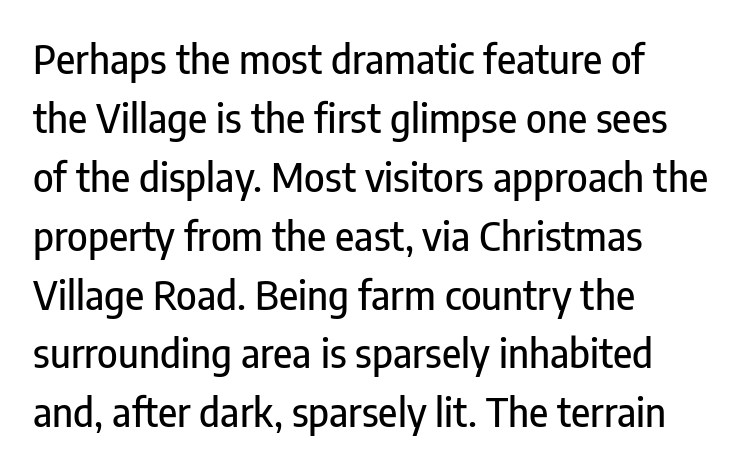
{"serif": "no", "italic": "no", "width": "condensed", "stroke_contrast": "low", "x_height": "medium", "monospaced": "no", "underline": "no", "align": "left", "line_spacing": "normal", "line_spacing_ratio": 1.51, "letter_spacing": "normal", "letter_spacing_em": 0.0, "glyph_px": 39}
